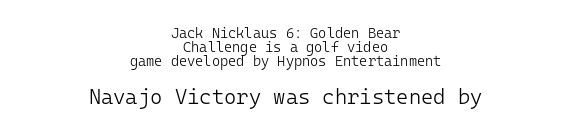
{"italic": "no", "bold": "no", "underline": "no", "align": "center", "line_spacing": "tight", "line_spacing_ratio": 1.01, "letter_spacing": "normal", "letter_spacing_em": 0.0, "larger_block": "second", "size_ratio": 1.5, "glyph_px": 21}
